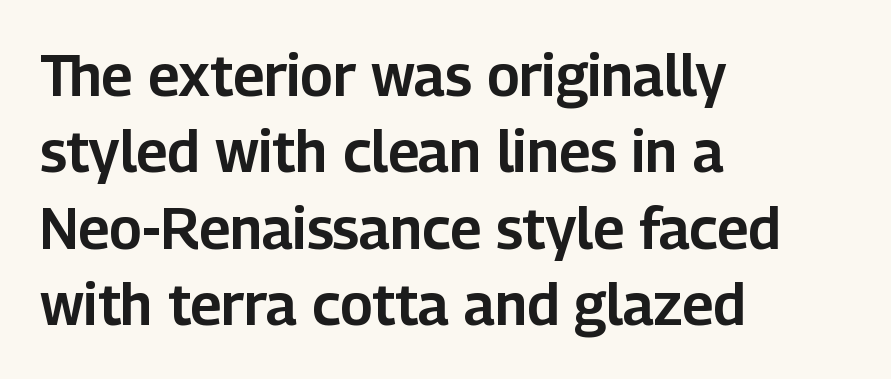
The image shows 57 px sans-serif type, upright; set left-aligned, normal line spacing (1.34x), normal letter spacing, not underlined; low stroke contrast and a medium x-height.
